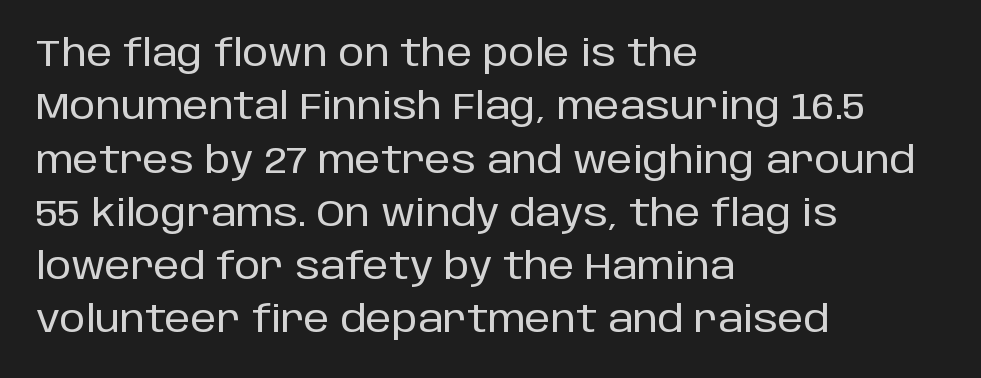
{"serif": "no", "italic": "no", "width": "normal", "stroke_contrast": "low", "x_height": "large", "monospaced": "no", "underline": "no", "align": "left", "line_spacing": "normal", "line_spacing_ratio": 1.44, "letter_spacing": "normal", "letter_spacing_em": 0.0, "glyph_px": 37}
